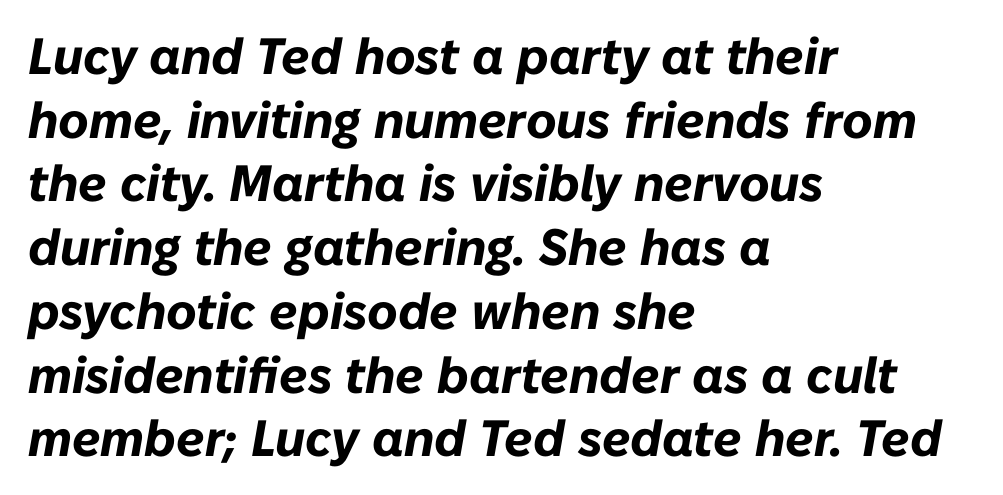
{"italic": "yes", "lean": "right", "slant_degrees": 10, "bold": "yes", "weight": "bold", "width": "normal", "stroke_contrast": "low", "x_height": "medium", "monospaced": "no", "underline": "no", "align": "left", "line_spacing": "normal", "line_spacing_ratio": 1.25, "letter_spacing": "normal", "letter_spacing_em": 0.0, "glyph_px": 51}
